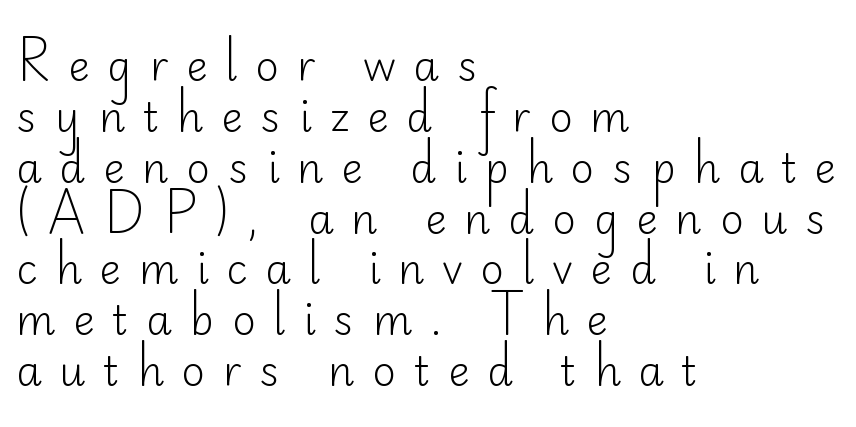
The image shows 41 px light sans-serif type, upright; set left-aligned, line spacing 1.24x, unusually wide letter spacing (+0.43 em), not underlined; low stroke contrast and a small x-height.
